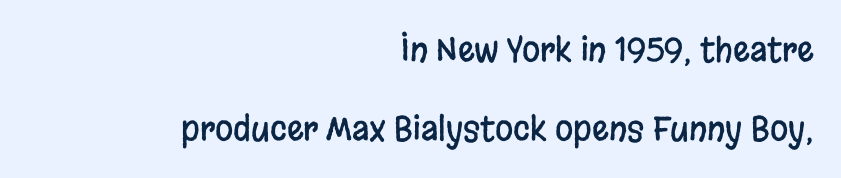
Q: Is the text italic (slanted)? A: No, it is upright.
Q: Is the typeface a serif or a sans-serif typeface? A: Sans-serif.
Q: Is the text underlined? A: No.
Q: How is the paragraph aligned? A: Right-aligned.
Q: Is the spacing between letters normal or unusually wide? A: Normal.
Q: Is the spacing between lines tight, normal or loose? A: Loose.
Q: Width (condensed, normal, or wide)? A: Condensed.
Q: Stroke contrast? A: Low.
Q: x-height? A: Large.
Q: Monospaced? A: No.
